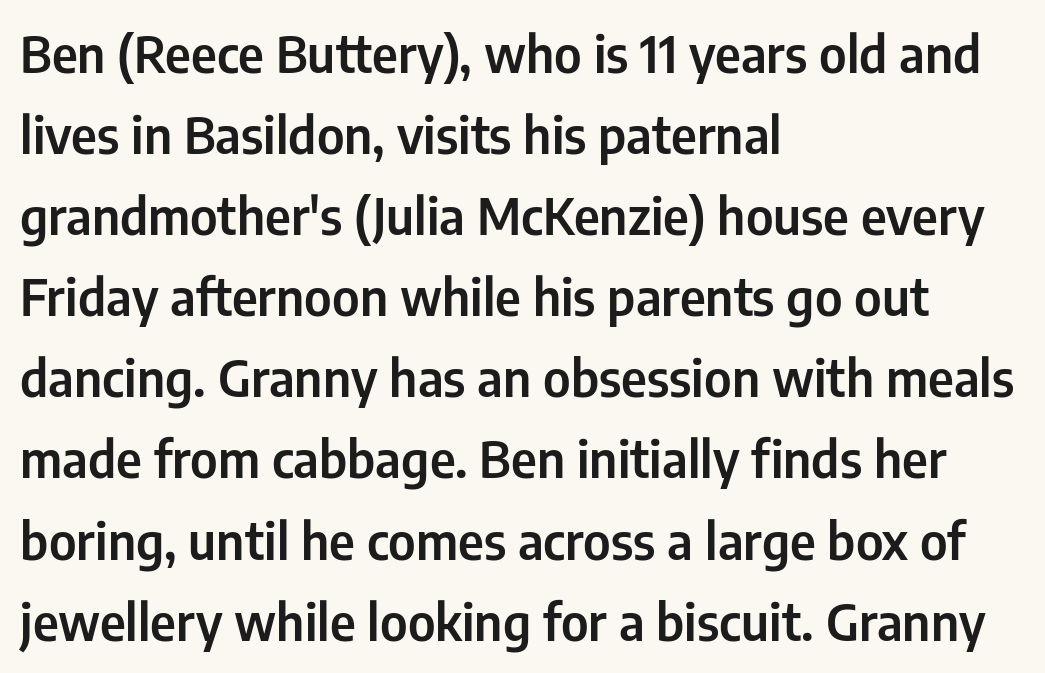
{"serif": "no", "italic": "no", "width": "condensed", "stroke_contrast": "low", "x_height": "medium", "monospaced": "no", "underline": "no", "align": "left", "line_spacing": "normal", "line_spacing_ratio": 1.59, "letter_spacing": "normal", "letter_spacing_em": 0.0, "glyph_px": 51}
